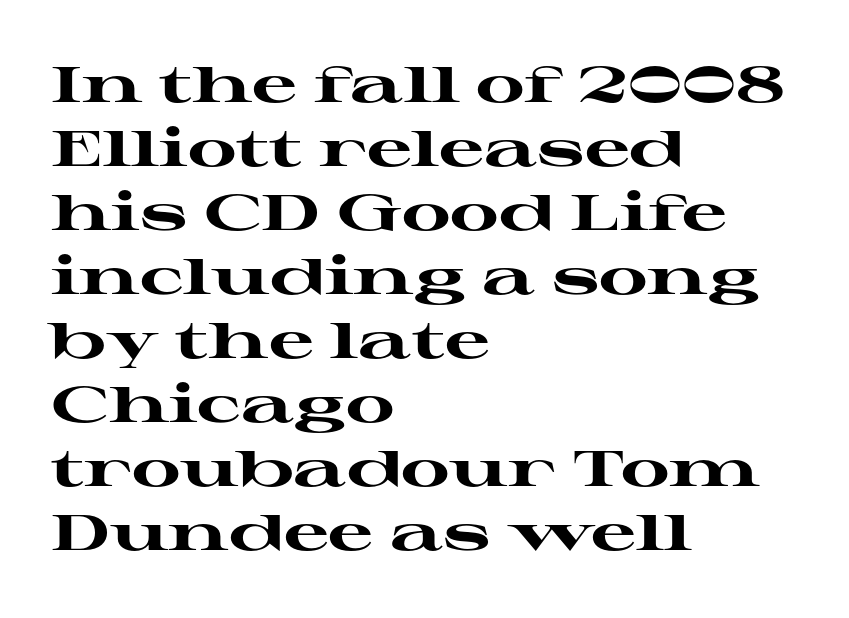
The passage shown has conventional tracking throughout. A classic flush-left, rag-right setting is used for this passage. Descenders are the only things crossing below the line. Chunky letters — that's bold for sure.
